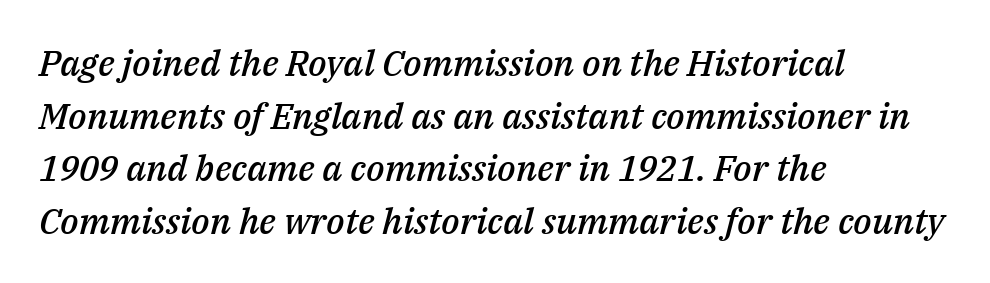
{"italic": "yes", "lean": "right", "slant_degrees": 14, "bold": "semi", "weight": "semibold", "width": "normal", "stroke_contrast": "medium", "x_height": "medium", "monospaced": "no", "underline": "no", "align": "left", "line_spacing": "normal", "line_spacing_ratio": 1.46, "letter_spacing": "normal", "letter_spacing_em": 0.0, "glyph_px": 36}
